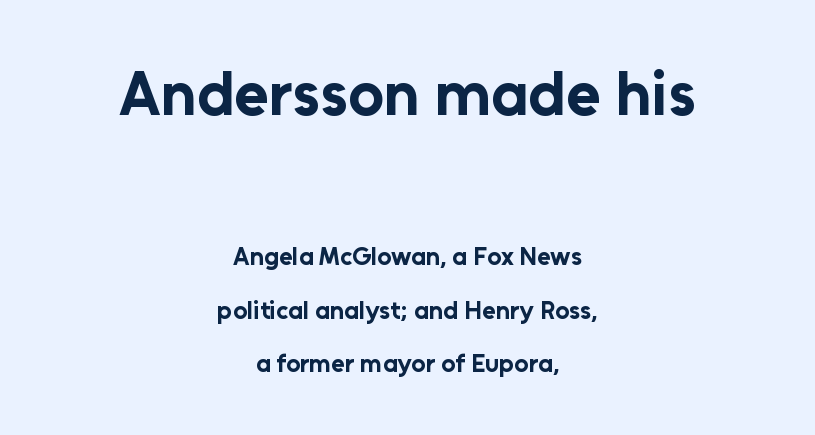
The image shows 63 px bold sans-serif type, upright; set centered, loose line spacing (2.15x), normal letter spacing, not underlined; the first (top) block is 2.52x larger; low stroke contrast and a medium x-height.
